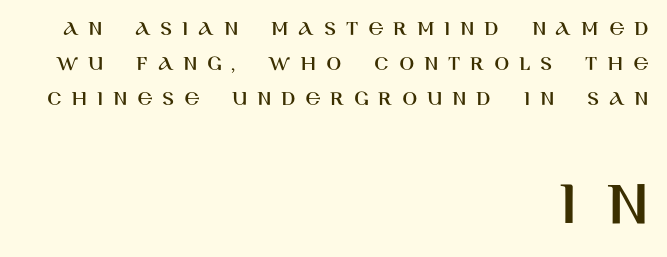
The image shows 66 px sans-serif type, upright; set right-aligned, normal line spacing (1.58x), unusually wide letter spacing (+0.45 em), not underlined; the second (bottom) block is 3.0x larger; high stroke contrast and a large x-height.
